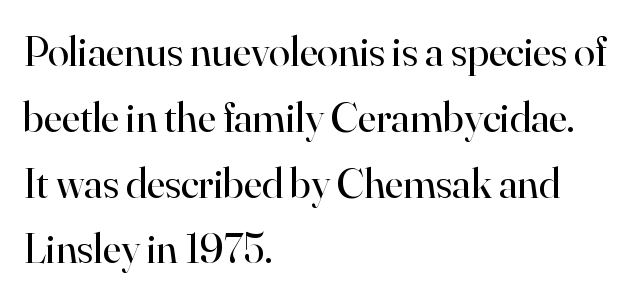
The image shows 43 px regular-weight serif type, upright; set left-aligned, normal line spacing (1.53x), normal letter spacing, not underlined; high stroke contrast and a small x-height.
